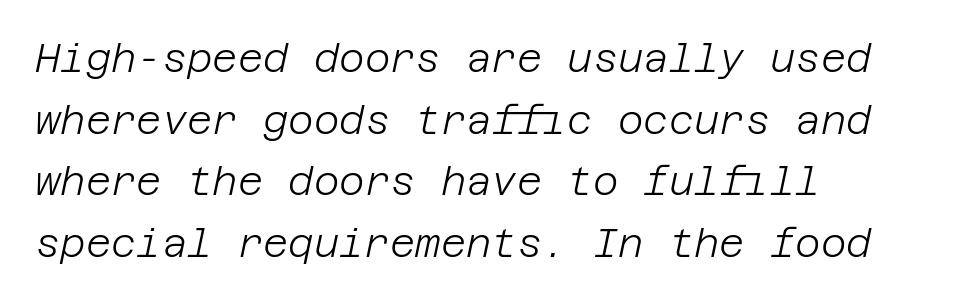
The image shows 39 px light type, italic (leaning right); set left-aligned, normal line spacing (1.58x), normal letter spacing, not underlined; low stroke contrast and a large x-height.
